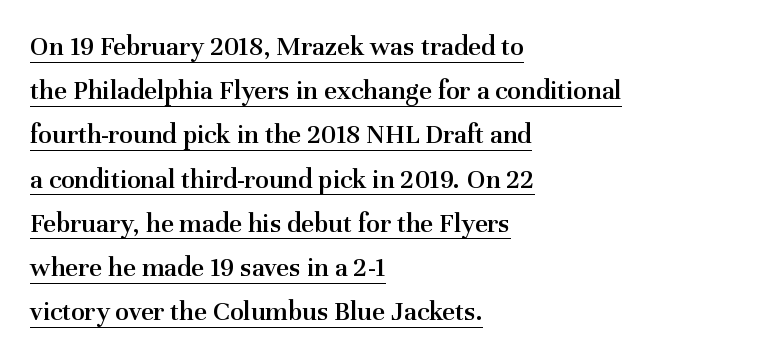
Which margin do the lines hug? The left one — the right edge is uneven. The specimen reads as upright at a glance. As a designer I'd log this as weight 600, semibold. Stroke terminals: seriffed.
